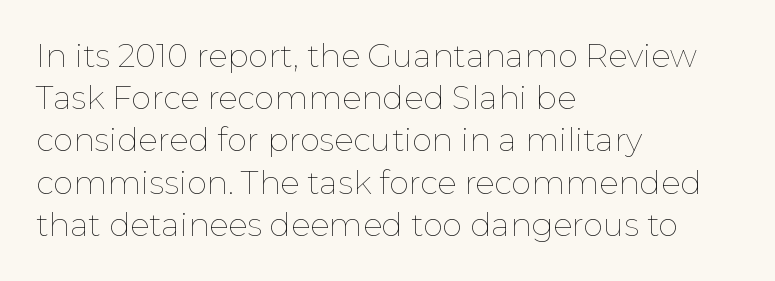
Each letter keeps its own natural width here, so spacing adapts to shape. A clean baseline with only descenders dipping below it. The text block is weighted toward the left margin, trailing off unevenly rightward. The lines sit at an ordinary, default distance from one another.
